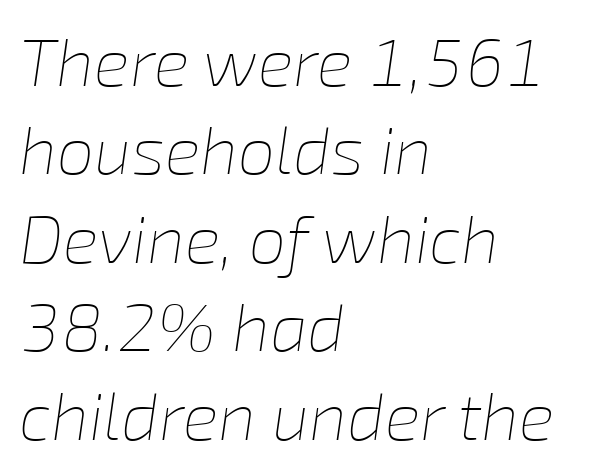
Q: Is the text bold? A: No.
Q: Is the text italic (slanted)? A: Yes, it leans right by about 8 degrees.
Q: Is the text underlined? A: No.
Q: How is the paragraph aligned? A: Left-aligned.
Q: Is the spacing between letters normal or unusually wide? A: Normal.
Q: Is the spacing between lines tight, normal or loose? A: Normal.
Q: Width (condensed, normal, or wide)? A: Normal.
Q: Stroke contrast? A: Low.
Q: x-height? A: Medium.
Q: Monospaced? A: No.
